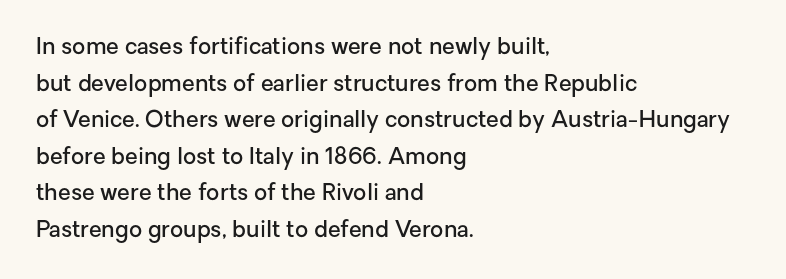
{"italic": "no", "bold": "semi", "underline": "no", "align": "left", "line_spacing": "normal", "line_spacing_ratio": 1.59, "letter_spacing": "normal", "letter_spacing_em": 0.0, "glyph_px": 23}
